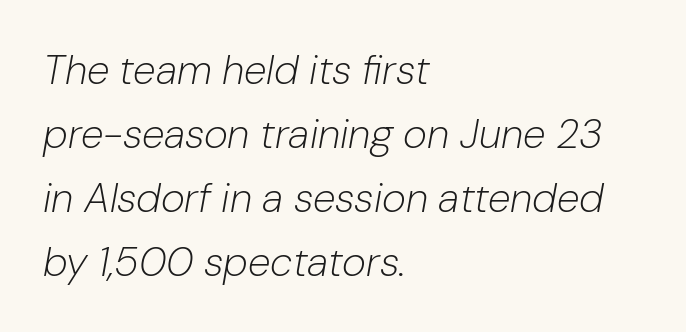
Each letter keeps its own natural width here, so spacing adapts to shape. Check the space under the baseline: it is left empty. Stems and bowls with no extra thickness — not bold. Vertical spacing — default. Tracking here is standard; glyphs follow each other at the usual distance. The passage is arranged the way most books set body copy — flush left.
